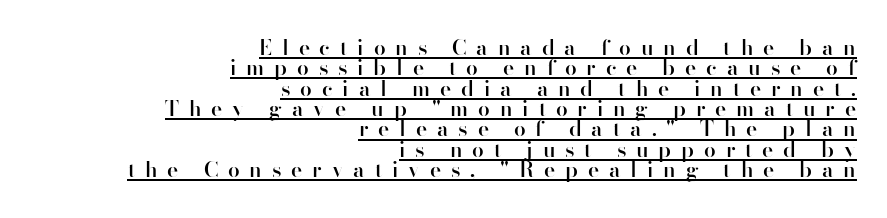
{"italic": "no", "bold": "semi", "underline": "yes", "align": "right", "line_spacing": "tight", "line_spacing_ratio": 0.97, "letter_spacing": "wide", "letter_spacing_em": 0.47, "glyph_px": 21}
